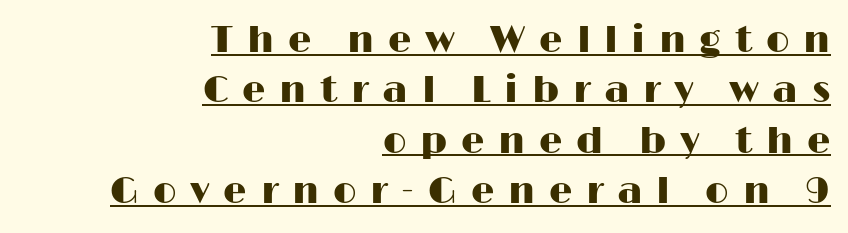
{"serif": "no", "italic": "no", "width": "wide", "stroke_contrast": "high", "x_height": "medium", "monospaced": "no", "underline": "yes", "align": "right", "line_spacing": "normal", "line_spacing_ratio": 1.36, "letter_spacing": "wide", "letter_spacing_em": 0.37, "glyph_px": 37}
